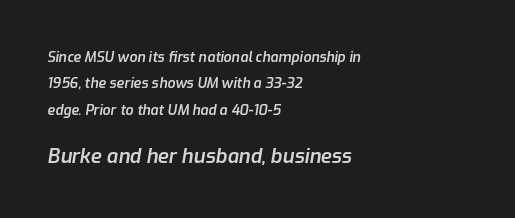
The image shows 20 px text type, italic (leaning right); set left-aligned, line spacing 1.89x, normal letter spacing, not underlined; the second (bottom) block is 1.43x larger.
